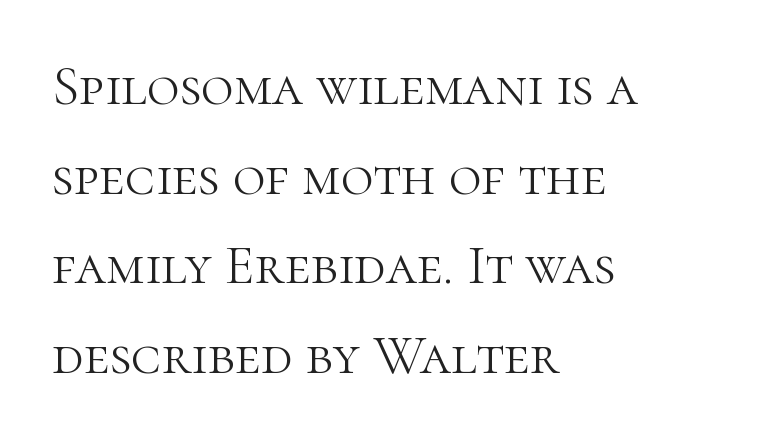
Q: Is the text bold? A: No.
Q: Is the text italic (slanted)? A: No, it is upright.
Q: Is the typeface a serif or a sans-serif typeface? A: Serif.
Q: Is the text underlined? A: No.
Q: How is the paragraph aligned? A: Left-aligned.
Q: Is the spacing between letters normal or unusually wide? A: Normal.
Q: Is the spacing between lines tight, normal or loose? A: Normal.
Q: Width (condensed, normal, or wide)? A: Normal.
Q: Stroke contrast? A: High.
Q: x-height? A: Medium.
Q: Monospaced? A: No.
